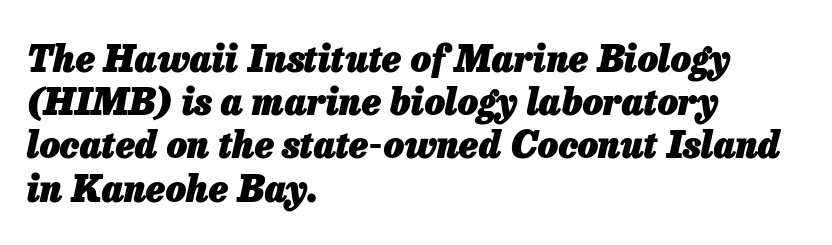
{"italic": "yes", "lean": "right", "slant_degrees": 13, "bold": "yes", "weight": "heavy", "width": "normal", "stroke_contrast": "low", "x_height": "medium", "monospaced": "no", "underline": "no", "align": "left", "line_spacing_ratio": 1.2, "letter_spacing": "normal", "letter_spacing_em": 0.0, "glyph_px": 36}
